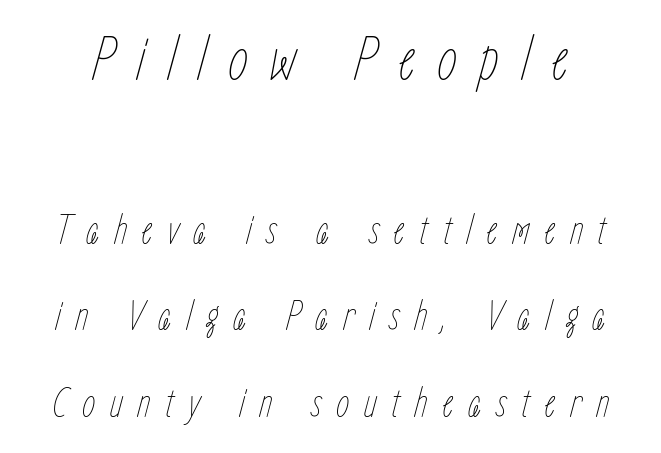
Baseline-to-baseline distance is far greater than the letter height. The passage shown begins with its larger block and ends with its smaller one. You could not count columns in this text — the font is proportionally spaced. Counters stay open thanks to moderate or lighter strokes. Style check: oblique. These lines have a slow, spaced-out rhythm from letter to letter.
